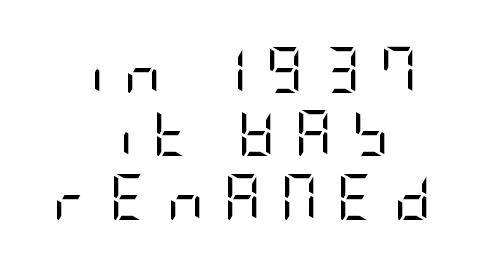
Caption: multi-line text, centered on the measure. Has an underline been added? It has not. In terms of letterform style, serifs are entirely absent. Short note: letters widely spaced. Letters have the restrained weight of plain body copy at most.
